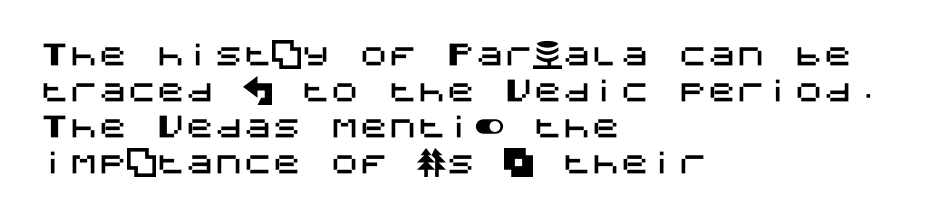
{"serif": "no", "italic": "no", "width": "normal", "stroke_contrast": "medium", "x_height": "large", "underline": "no", "align": "left", "line_spacing_ratio": 1.24, "letter_spacing": "normal", "letter_spacing_em": 0.0, "glyph_px": 29}
